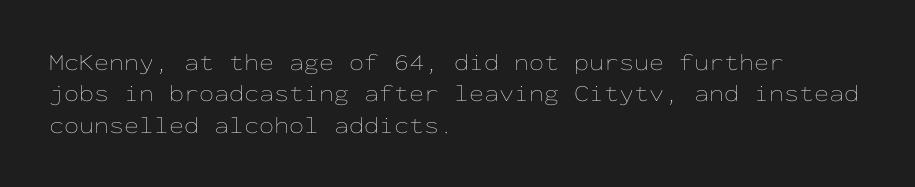
What stands out about the letter spacing? Nothing — it is the standard amount. Unmarked baselines from the first word to the last. The rendering anchors every line to the left-hand side. Regarding leading, the lines here are spaced in the standard way. Compared with a typical body face, this is equally light or lighter still. In terms of posture, this sample is upright.
